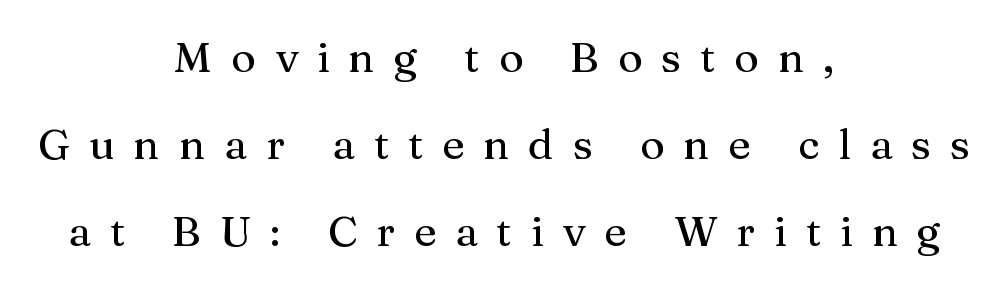
Rule under the text: the space is simply empty. Characters follow at a spacing far wider than the type designer built in. The letters advance in unequal steps, a hallmark of proportional type. The rag falls on both sides of this text block equally.
